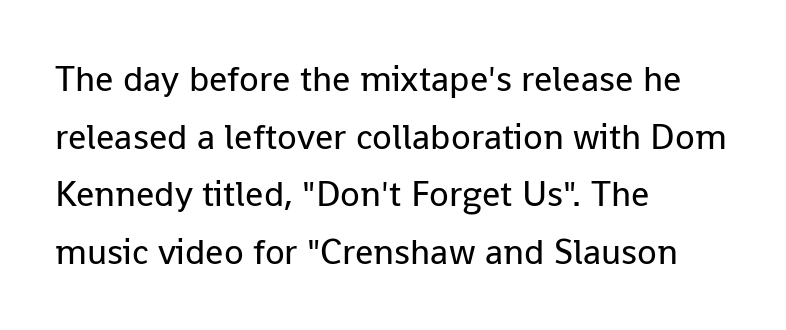
The image shows 36 px regular-weight sans-serif type, upright; set left-aligned, normal line spacing (1.6x), normal letter spacing, not underlined; low stroke contrast and a medium x-height.
